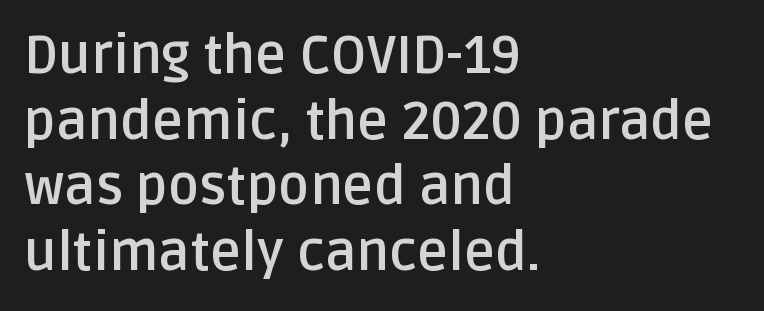
Do the characters align in a grid? No, the font is proportional. The font family rendered here belongs to the sans-serif group. Type without underlining. This sample uses an upright cut, with every glyph sitting square on the baseline. The font is running at its bold setting. Tracking here is standard; glyphs follow each other at the usual distance.
